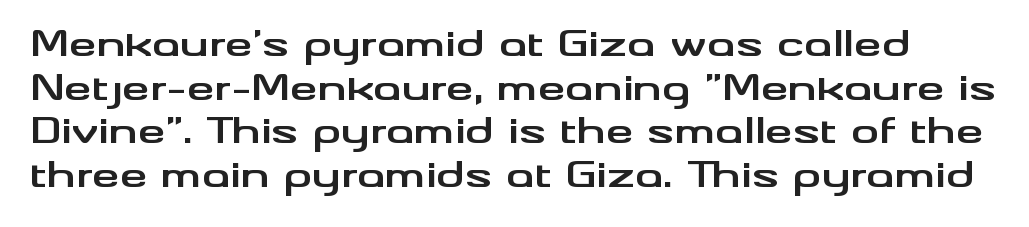
Q: Is the text bold? A: Yes.
Q: Is the text italic (slanted)? A: No, it is upright.
Q: Is the typeface a serif or a sans-serif typeface? A: Sans-serif.
Q: Is the text underlined? A: No.
Q: Is the spacing between letters normal or unusually wide? A: Normal.
Q: Is the spacing between lines tight, normal or loose? A: Normal.
Q: Width (condensed, normal, or wide)? A: Wide.
Q: Stroke contrast? A: Medium.
Q: x-height? A: Small.
Q: Monospaced? A: No.
